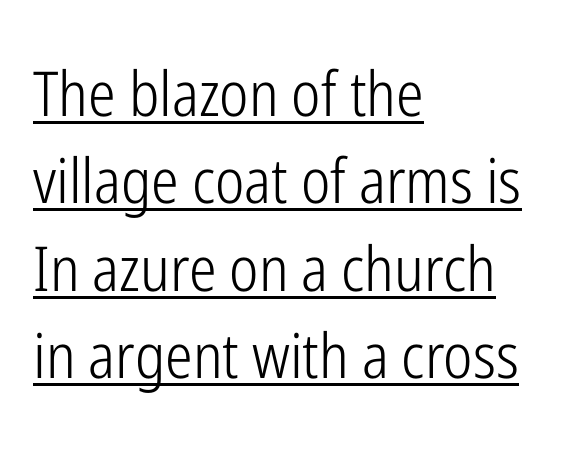
Q: Is the text bold? A: No.
Q: Is the text italic (slanted)? A: No, it is upright.
Q: Is the typeface a serif or a sans-serif typeface? A: Sans-serif.
Q: Is the text underlined? A: Yes.
Q: How is the paragraph aligned? A: Left-aligned.
Q: Is the spacing between letters normal or unusually wide? A: Normal.
Q: Is the spacing between lines tight, normal or loose? A: Normal.
Q: Width (condensed, normal, or wide)? A: Condensed.
Q: Stroke contrast? A: Low.
Q: x-height? A: Medium.
Q: Monospaced? A: No.
